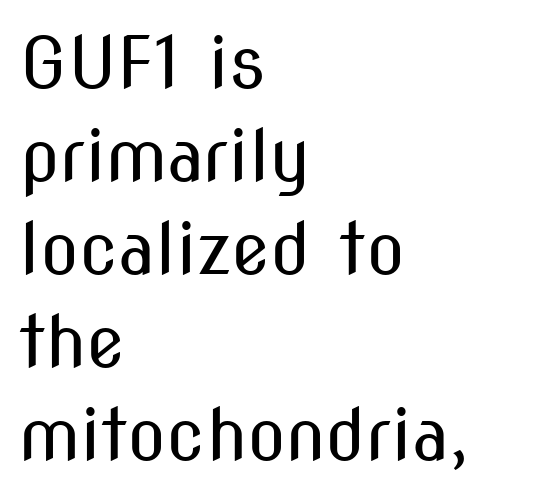
Q: Is the text bold? A: No.
Q: Is the text italic (slanted)? A: No, it is upright.
Q: Is the typeface a serif or a sans-serif typeface? A: Sans-serif.
Q: Is the text underlined? A: No.
Q: How is the paragraph aligned? A: Left-aligned.
Q: Is the spacing between letters normal or unusually wide? A: Normal.
Q: Is the spacing between lines tight, normal or loose? A: Normal.
Q: Width (condensed, normal, or wide)? A: Condensed.
Q: Stroke contrast? A: Medium.
Q: x-height? A: Medium.
Q: Monospaced? A: No.
